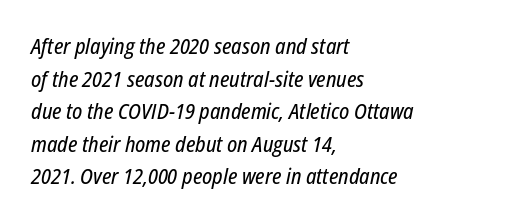
Leading: standard. Decoration check: the copy has no underline. In terms of posture, this sample is oblique. Where is the straight margin? On the left. Standard letterfit; no display-style spreading of the glyphs.
